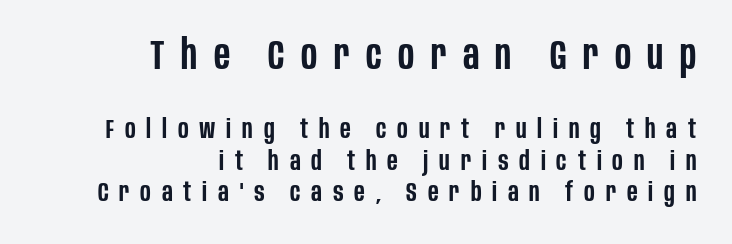
Q: Is the text bold? A: Semi-bold.
Q: Is the text italic (slanted)? A: No, it is upright.
Q: Is the typeface a serif or a sans-serif typeface? A: Sans-serif.
Q: Is the text underlined? A: No.
Q: How is the paragraph aligned? A: Right-aligned.
Q: Is the spacing between letters normal or unusually wide? A: Unusually wide.
Q: Which block of text is set in a larger size, the first (top) or the second (bottom)? A: The first (top) one.
Q: Width (condensed, normal, or wide)? A: Condensed.
Q: Stroke contrast? A: Low.
Q: x-height? A: Large.
Q: Monospaced? A: No.
